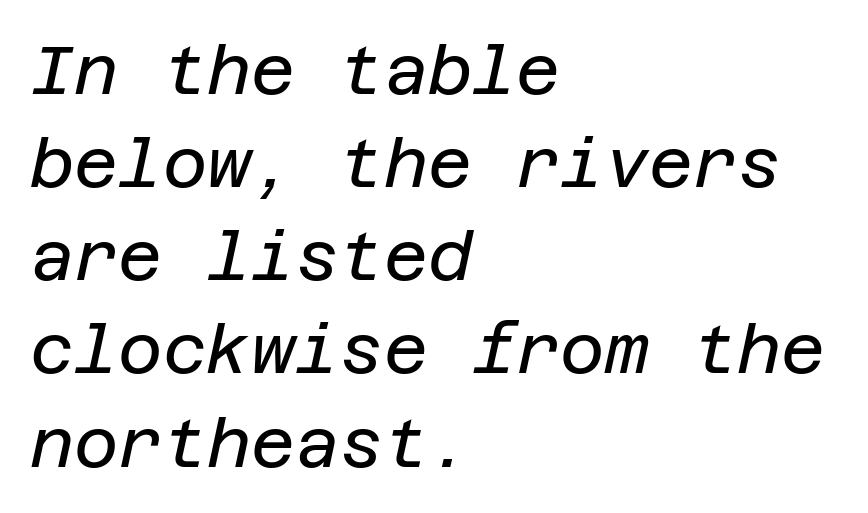
Descender tails drop into unmarked territory. Rendered with sloped, italic letterforms. Spacing between characters is what you'd get straight out of the box. The setting favours the left margin, as ordinary paragraphs usually do.
